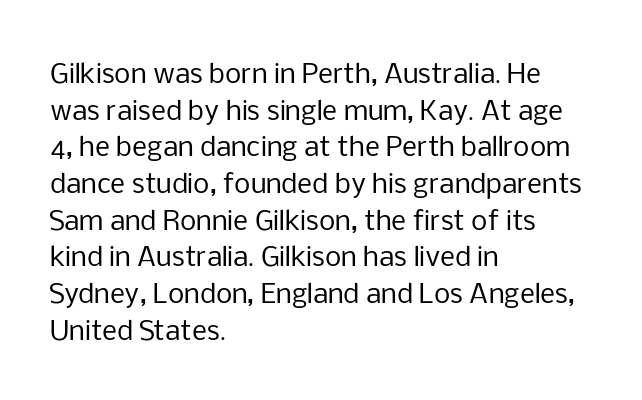
In CSS terms this would be text-align: left. The words here are not underlined. The font is comparable to plain body text, perhaps lighter. Every character sits straight up, as roman type does. The vertical gap from one line to the next is medium. Compared with typical body copy, the letter spacing here is the same.
